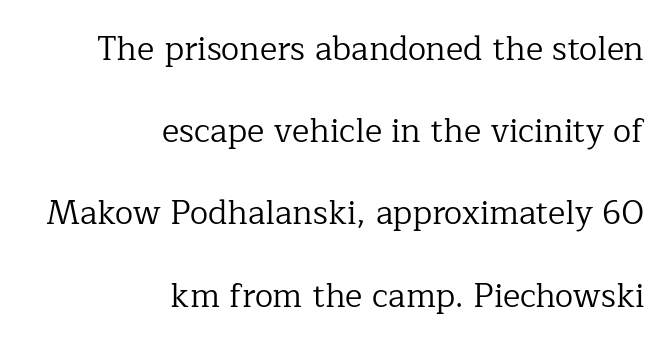
Q: Is the text bold? A: No.
Q: Is the text italic (slanted)? A: No, it is upright.
Q: Is the typeface a serif or a sans-serif typeface? A: Serif.
Q: Is the text underlined? A: No.
Q: How is the paragraph aligned? A: Right-aligned.
Q: Is the spacing between letters normal or unusually wide? A: Normal.
Q: Is the spacing between lines tight, normal or loose? A: Loose.
Q: Width (condensed, normal, or wide)? A: Normal.
Q: Stroke contrast? A: Low.
Q: x-height? A: Medium.
Q: Monospaced? A: No.
